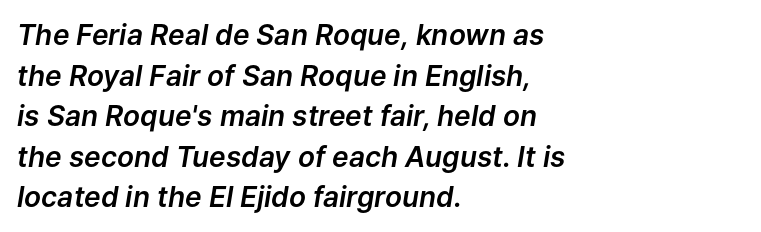
Q: Is the text italic (slanted)? A: Yes, it leans right by about 9 degrees.
Q: Is the text underlined? A: No.
Q: How is the paragraph aligned? A: Left-aligned.
Q: Is the spacing between letters normal or unusually wide? A: Normal.
Q: Is the spacing between lines tight, normal or loose? A: Normal.
Q: Width (condensed, normal, or wide)? A: Normal.
Q: Stroke contrast? A: Low.
Q: x-height? A: Medium.
Q: Monospaced? A: No.
